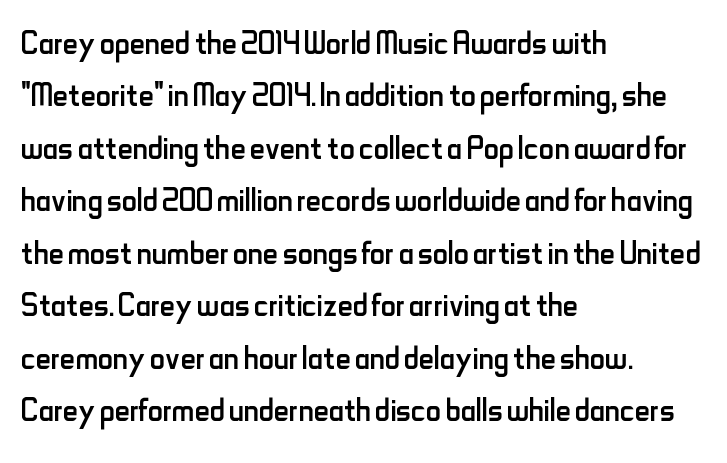
{"serif": "no", "italic": "no", "bold": "no", "weight": "regular", "width": "condensed", "stroke_contrast": "low", "x_height": "small", "monospaced": "no", "underline": "no", "align": "left", "line_spacing": "normal", "line_spacing_ratio": 1.25, "letter_spacing": "normal", "letter_spacing_em": 0.0, "glyph_px": 42}
